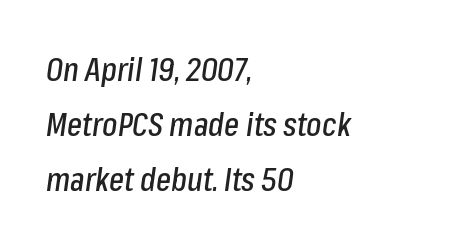
The image shows 32 px condensed type, italic (leaning right); set left-aligned, line spacing 1.72x, normal letter spacing, not underlined; low stroke contrast and a medium x-height.
